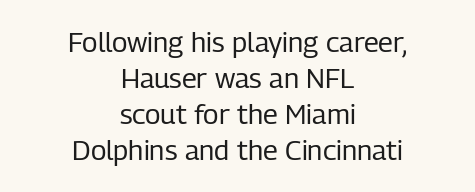
Letters rest on an invisible, unmarked baseline. The block of text has a typical density, with ordinary space between rows. Ascenders rise straight up at ninety degrees. The text block is weighted toward neither margin, spreading evenly from the middle. Classification — sans serif.
